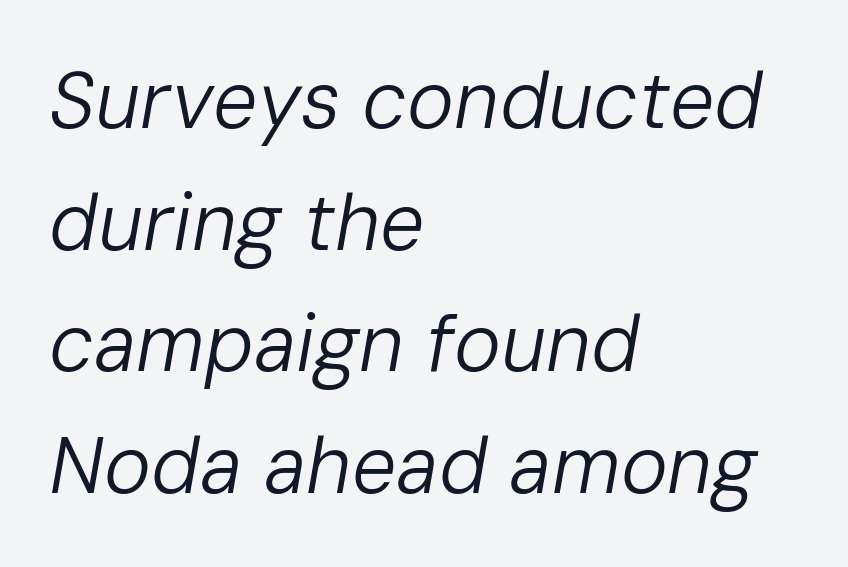
The image shows 79 px regular-weight type, italic (leaning right); set left-aligned, normal line spacing (1.54x), normal letter spacing, not underlined; low stroke contrast and a medium x-height.
